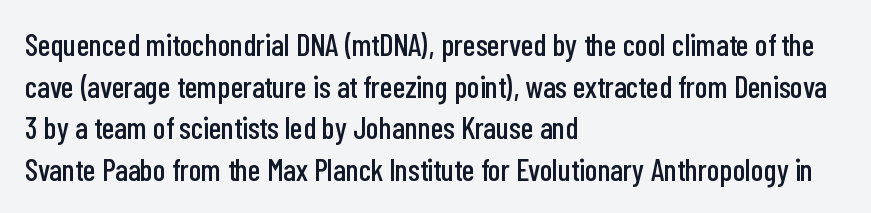
The image shows 31 px condensed sans-serif type, upright; set left-aligned, normal line spacing (1.34x), normal letter spacing, not underlined; low stroke contrast and a medium x-height.
